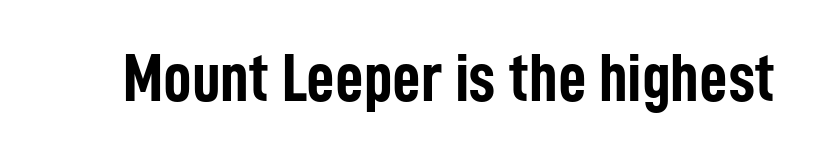
Pretty heavy lettering here — definitely bold. Clear beneath every line of the passage. This sample has the flowing, uneven cadence of proportional lettering. Default kerning and tracking; the words read as compact shapes.
